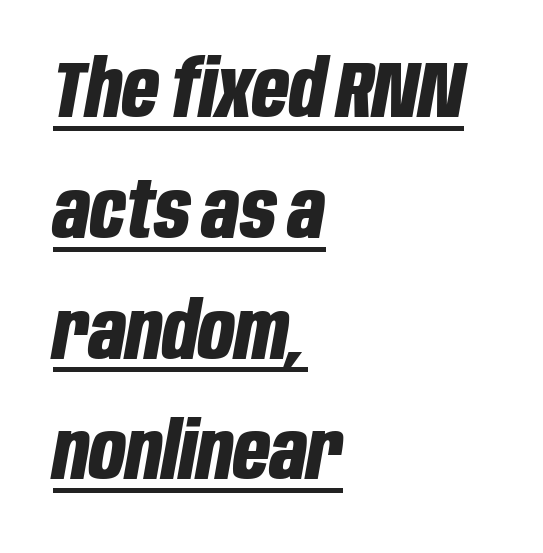
The image shows 80 px bold, condensed type, italic (leaning right); set left-aligned, normal line spacing (1.51x), normal letter spacing, underlined; low stroke contrast and a large x-height.
